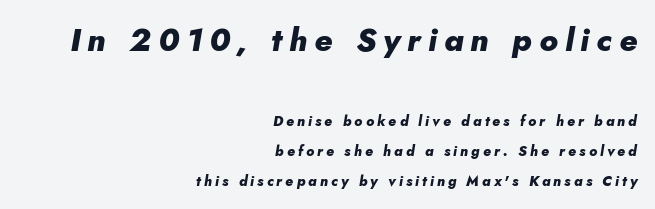
One glance says open: line gaps are wider than usual. Teacher's note: observe the even right margin — that is flush-right alignment. Is this a fixed-width face? No — the glyphs have proportional, varying widths. Spacing between characters has been opened up far beyond the box default.
